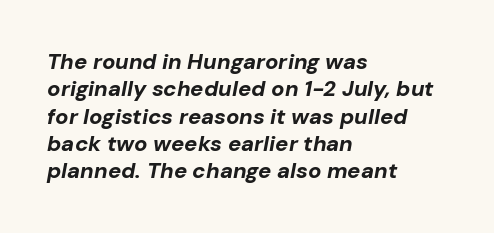
Weight check: bold — yes, fully. Tracking here is standard; glyphs follow each other at the usual distance. A classic flush-left, rag-right setting is used for this passage. When letters slant like this, we call the style italic.
